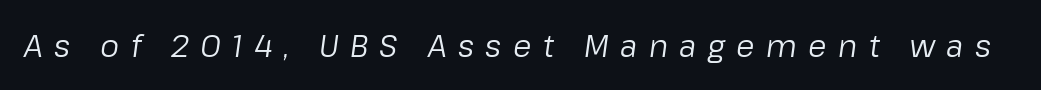
Observe the lean: these are italic letterforms. The letterforms stand isolated, each surrounded by extra space. Words float on clear page, feet unadorned. Ink coverage per letter is moderate at most. The face used here is proportionally spaced, like ordinary book or web type.
